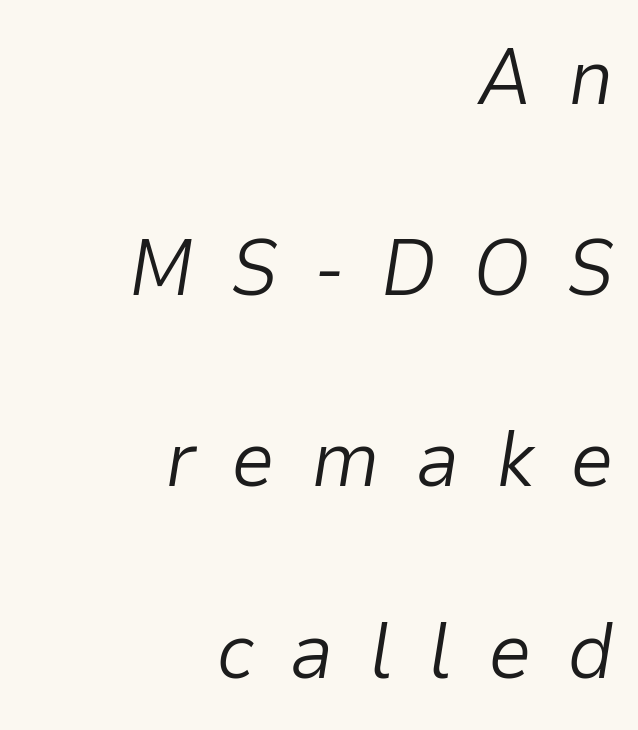
The horizontal fit of the characters is loose and conspicuously gappy. These lines are set flush right with a ragged left edge. Spacing verdict: proportional, widths tailored to each character. The space between consecutive lines is lavish. Heaviness? Minimal to ordinary, like unemphasized prose. This is oblique type, the kind used for emphasis or titles.
